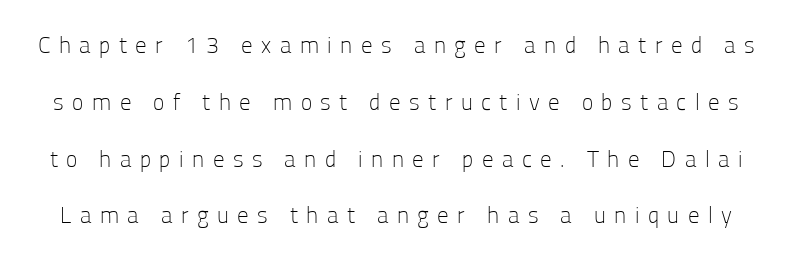
The image shows 23 px text type, upright; set loose line spacing (2.47x), unusually wide letter spacing (+0.37 em), not underlined.
